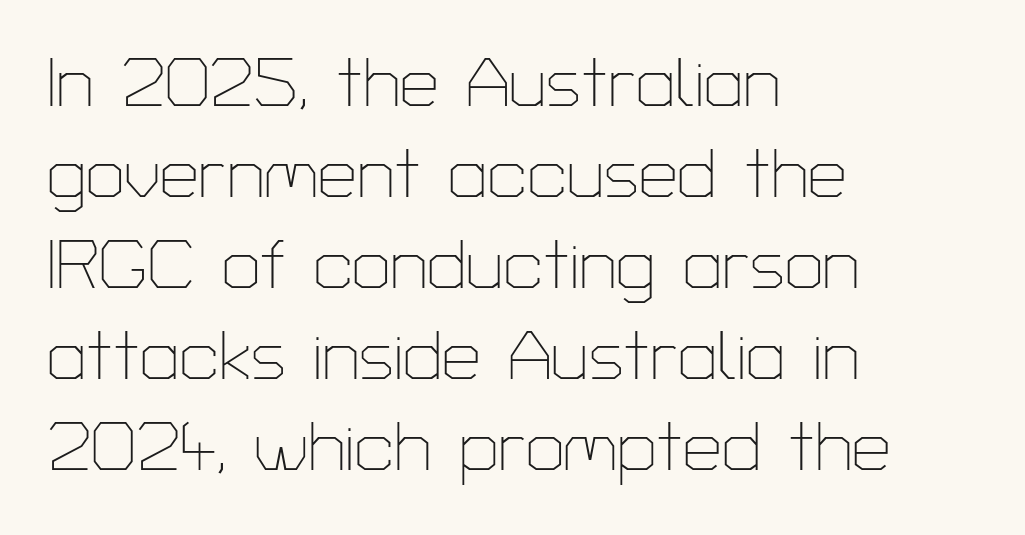
{"serif": "no", "italic": "no", "bold": "no", "weight": "thin", "width": "normal", "stroke_contrast": "low", "x_height": "medium", "monospaced": "no", "underline": "no", "align": "left", "line_spacing": "normal", "line_spacing_ratio": 1.32, "letter_spacing": "normal", "letter_spacing_em": 0.0, "glyph_px": 69}
